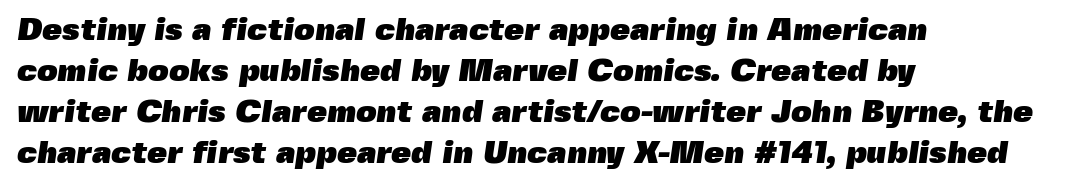
The image shows 32 px heavy sans-serif type; set left-aligned, normal line spacing (1.28x), normal letter spacing, not underlined; a medium x-height.
